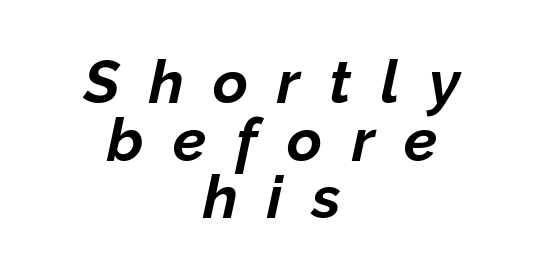
The passage shown is typed in a proportional face where columns would drift. No word sits above an underline. One glance says dense: line gaps are narrower than usual. Alignment: centered.
